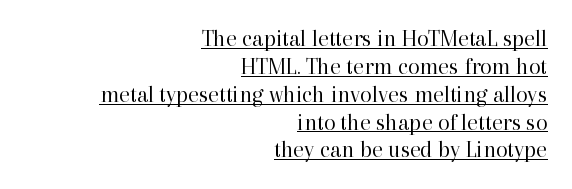
The image shows 24 px text type, upright; set right-aligned, line spacing 1.16x, normal letter spacing, underlined.
